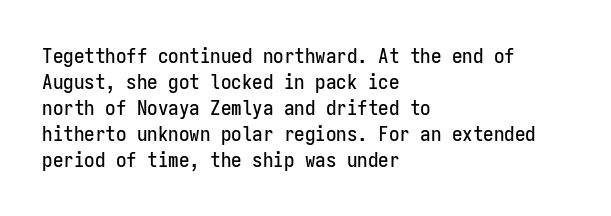
The image shows 21 px text type, upright; set left-aligned, line spacing 1.24x, normal letter spacing, not underlined.
